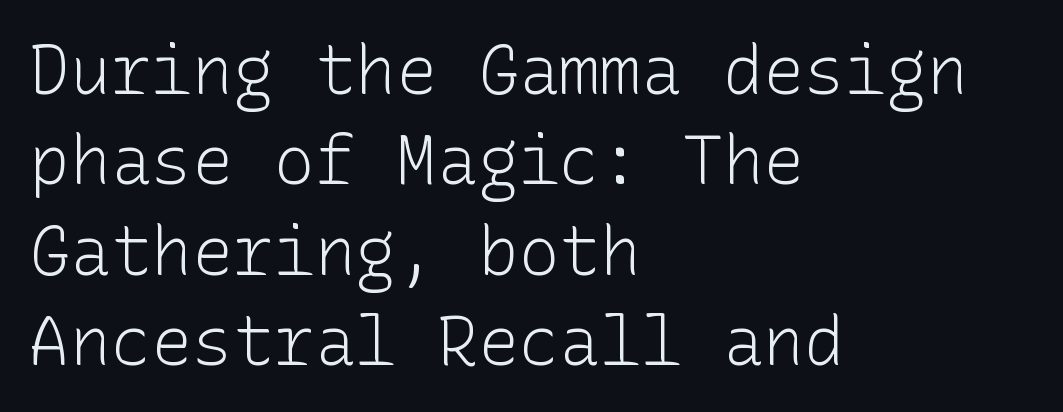
{"serif": "no", "italic": "no", "bold": "no", "weight": "light", "width": "normal", "stroke_contrast": "low", "x_height": "medium", "underline": "no", "align": "left", "line_spacing": "normal", "line_spacing_ratio": 1.33, "letter_spacing": "normal", "letter_spacing_em": 0.0, "glyph_px": 68}
